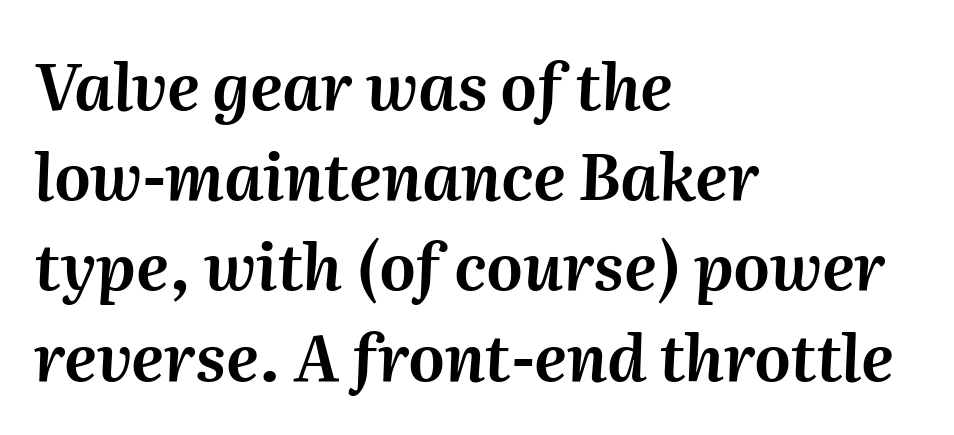
Q: Is the text italic (slanted)? A: Yes, it leans right by about 2 degrees.
Q: Is the text underlined? A: No.
Q: How is the paragraph aligned? A: Left-aligned.
Q: Is the spacing between letters normal or unusually wide? A: Normal.
Q: Is the spacing between lines tight, normal or loose? A: Normal.
Q: Width (condensed, normal, or wide)? A: Normal.
Q: Stroke contrast? A: Medium.
Q: x-height? A: Medium.
Q: Monospaced? A: No.
